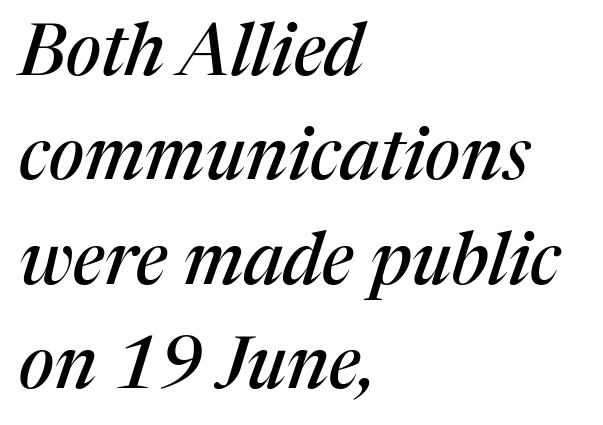
Quick note: italic. Yep, those are serifs on the letters. Compared with typical paragraphs, the rows here are spaced about the same. The foot of each line stays bare and open. Think of a printed novel: that variable character pitch is what you see here.
